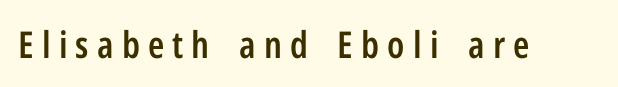
The image shows 37 px semibold, condensed sans-serif type, upright; set unusually wide letter spacing (+0.22 em), not underlined; low stroke contrast and a medium x-height.
